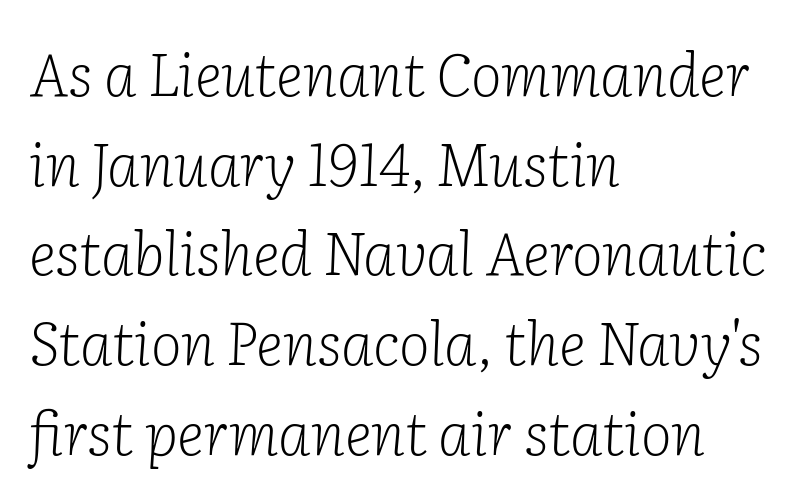
{"serif": "yes", "italic": "yes", "lean": "right", "slant_degrees": 2, "bold": "no", "weight": "light", "width": "normal", "stroke_contrast": "low", "x_height": "medium", "monospaced": "no", "underline": "no", "align": "left", "line_spacing": "normal", "line_spacing_ratio": 1.52, "letter_spacing": "normal", "letter_spacing_em": 0.0, "glyph_px": 59}
